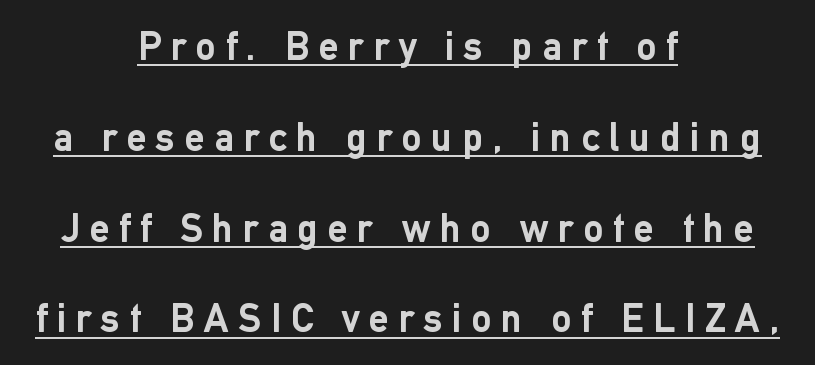
The image shows 40 px semibold sans-serif type, upright; set centered, loose line spacing (2.27x), unusually wide letter spacing (+0.24 em), underlined; low stroke contrast and a medium x-height.
